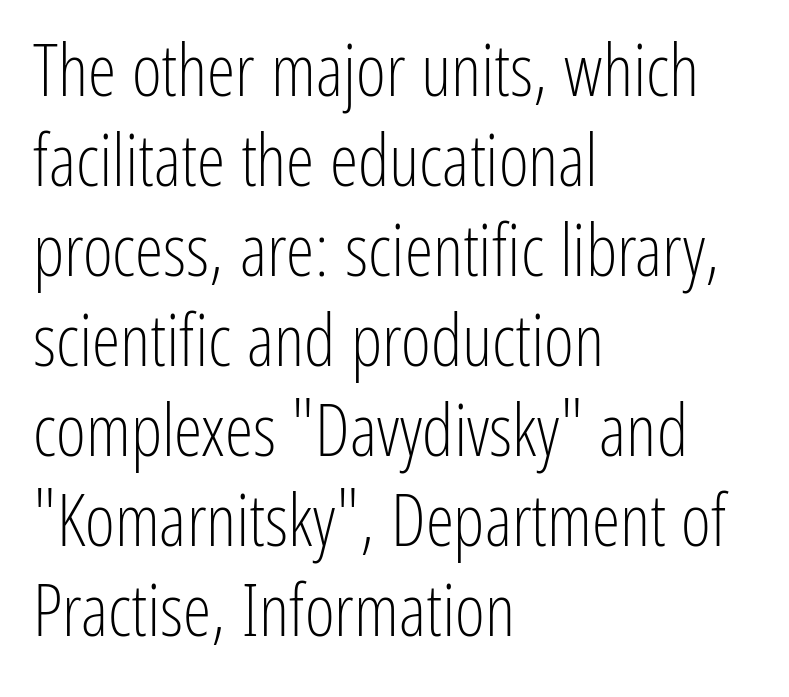
Q: Is the text bold? A: No.
Q: Is the text italic (slanted)? A: No, it is upright.
Q: Is the typeface a serif or a sans-serif typeface? A: Sans-serif.
Q: Is the text underlined? A: No.
Q: How is the paragraph aligned? A: Left-aligned.
Q: Is the spacing between letters normal or unusually wide? A: Normal.
Q: Is the spacing between lines tight, normal or loose? A: Normal.
Q: Width (condensed, normal, or wide)? A: Condensed.
Q: Stroke contrast? A: Low.
Q: x-height? A: Medium.
Q: Monospaced? A: No.
